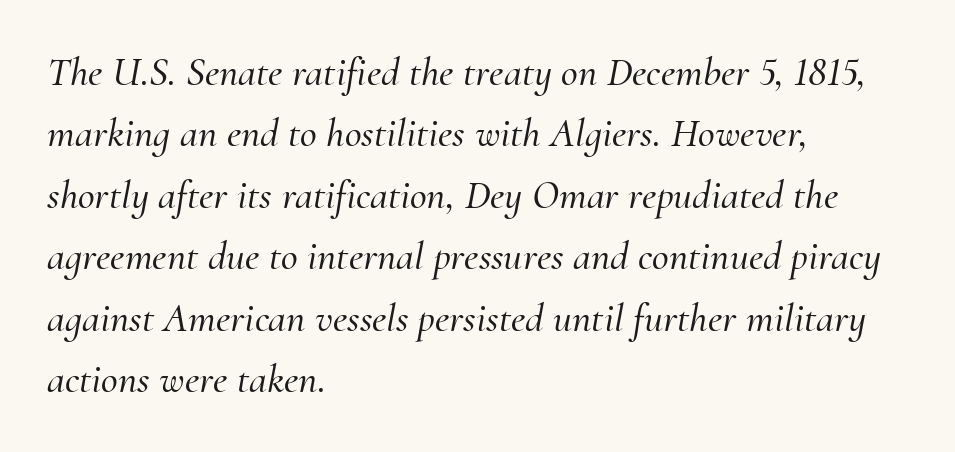
Slanted lettering throughout. The rendering uses natural spacing where letterforms have individual widths. Serifs: yes, visible at the terminals of the letterforms. Interline gaps are of average width in this sample. Reading down the block, your eye returns to a fixed left position each line. The words here are not underlined.
